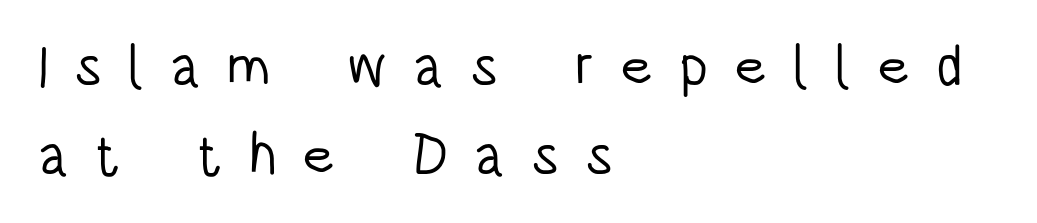
Q: Is the text bold? A: No.
Q: Is the text italic (slanted)? A: No, it is upright.
Q: Is the typeface a serif or a sans-serif typeface? A: Sans-serif.
Q: Is the text underlined? A: No.
Q: How is the paragraph aligned? A: Left-aligned.
Q: Is the spacing between letters normal or unusually wide? A: Unusually wide.
Q: Is the spacing between lines tight, normal or loose? A: Normal.
Q: Width (condensed, normal, or wide)? A: Condensed.
Q: Stroke contrast? A: Low.
Q: x-height? A: Large.
Q: Monospaced? A: No.
